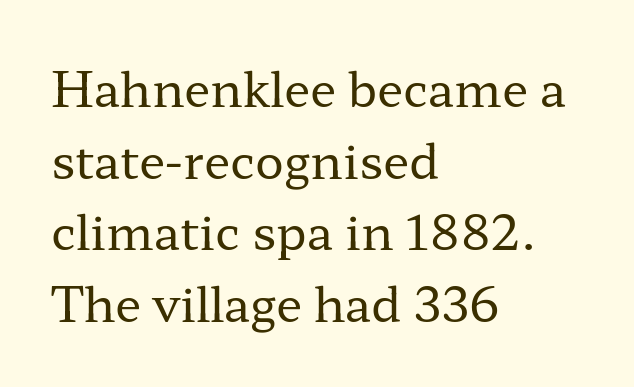
The image shows 48 px regular-weight, wide serif type, upright; set left-aligned, normal line spacing (1.49x), normal letter spacing, not underlined; low stroke contrast and a medium x-height.
